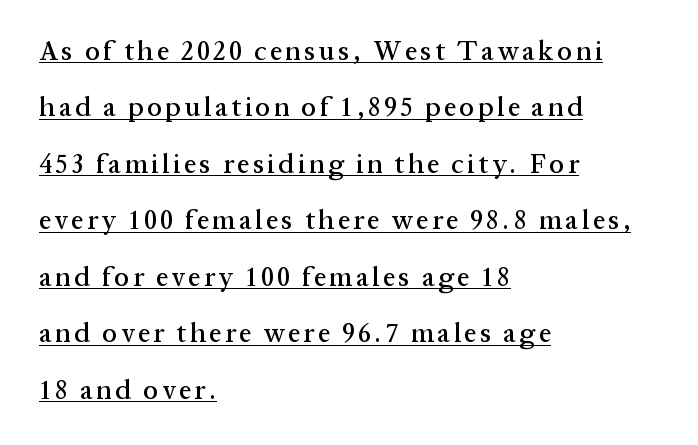
Tall strokes in this sample are plumb rather than angled. This rendering uses left alignment, leaving the right contour irregular. Like a heading marked for emphasis, these lines bear an underscore. Vertically, the passage feels expansive, rows floating well apart.
